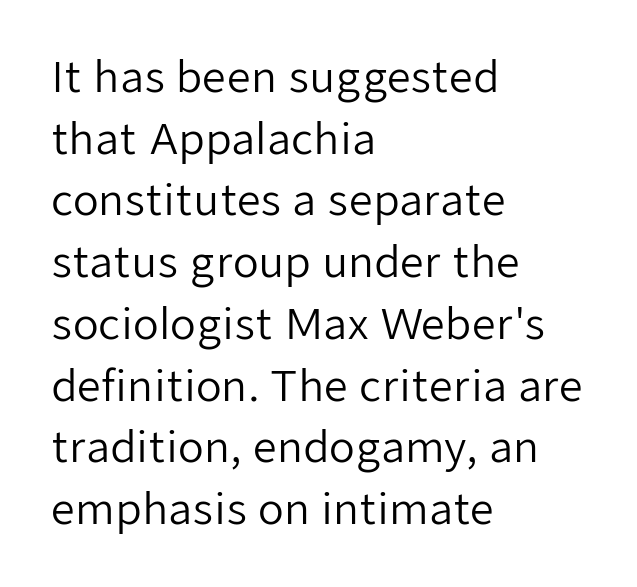
{"serif": "no", "italic": "no", "bold": "no", "weight": "regular", "width": "normal", "stroke_contrast": "low", "x_height": "medium", "monospaced": "no", "underline": "no", "align": "left", "line_spacing": "normal", "line_spacing_ratio": 1.47, "letter_spacing": "normal", "letter_spacing_em": 0.0, "glyph_px": 42}
